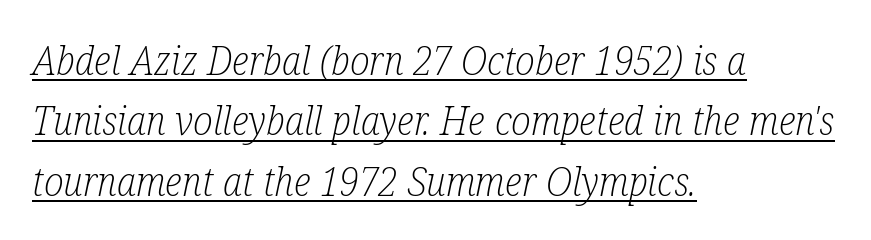
The image shows 40 px light, condensed serif type, italic (leaning right); set left-aligned, normal line spacing (1.51x), normal letter spacing, underlined; low stroke contrast and a medium x-height.
